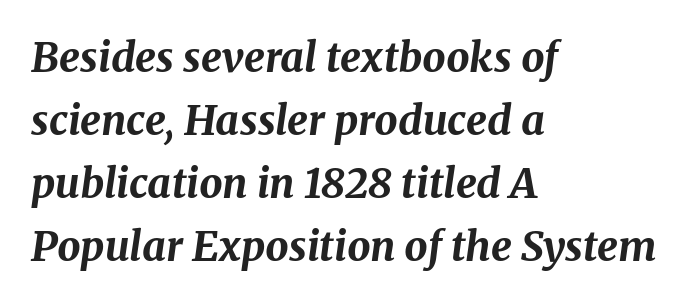
Q: Is the text bold? A: Yes.
Q: Is the text italic (slanted)? A: Yes, it leans right by about 8 degrees.
Q: Is the text underlined? A: No.
Q: How is the paragraph aligned? A: Left-aligned.
Q: Is the spacing between letters normal or unusually wide? A: Normal.
Q: Is the spacing between lines tight, normal or loose? A: Normal.
Q: Width (condensed, normal, or wide)? A: Normal.
Q: Stroke contrast? A: Medium.
Q: x-height? A: Medium.
Q: Monospaced? A: No.
